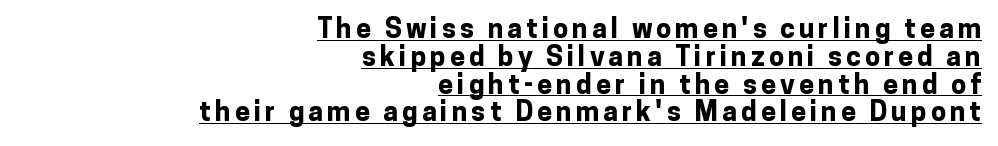
Q: Is the text bold? A: Yes.
Q: Is the text italic (slanted)? A: No, it is upright.
Q: Is the text underlined? A: Yes.
Q: How is the paragraph aligned? A: Right-aligned.
Q: Is the spacing between lines tight, normal or loose? A: Tight.
